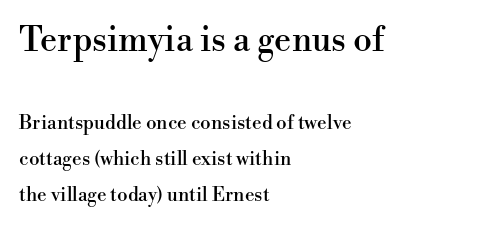
The image shows 34 px serif type, upright; set left-aligned, loose line spacing (1.9x), normal letter spacing, not underlined; the first (top) block is 1.79x larger; high stroke contrast and a small x-height.
